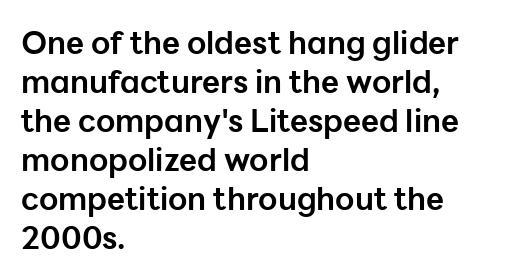
Quick note: interline space is typical. No feet cap the strokes, marking this as sans-serif type. The zone under the glyphs is completely vacant. I'd describe the lettering as bold — thick and assertive. Do the characters align in a grid? No, the font is proportional.
